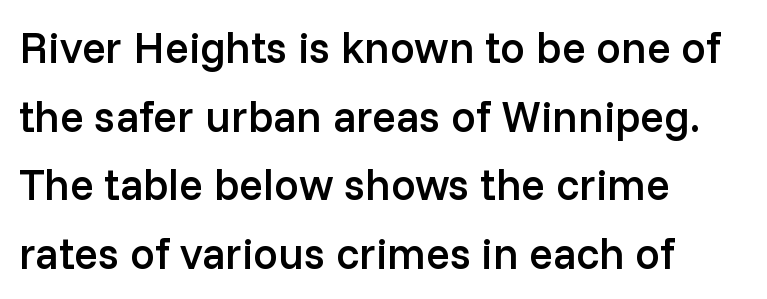
{"serif": "no", "italic": "no", "bold": "semi", "weight": "semibold", "width": "normal", "stroke_contrast": "low", "x_height": "medium", "monospaced": "no", "underline": "no", "align": "left", "line_spacing": "normal", "line_spacing_ratio": 1.56, "letter_spacing": "normal", "letter_spacing_em": 0.0, "glyph_px": 44}
